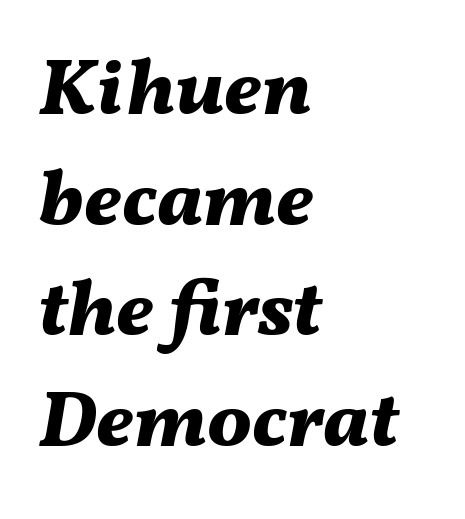
Q: Is the text bold? A: Yes.
Q: Is the text italic (slanted)? A: Yes, it leans right by about 11 degrees.
Q: Is the text underlined? A: No.
Q: How is the paragraph aligned? A: Left-aligned.
Q: Is the spacing between letters normal or unusually wide? A: Normal.
Q: Is the spacing between lines tight, normal or loose? A: Normal.
Q: Width (condensed, normal, or wide)? A: Normal.
Q: Stroke contrast? A: Medium.
Q: x-height? A: Medium.
Q: Monospaced? A: No.
